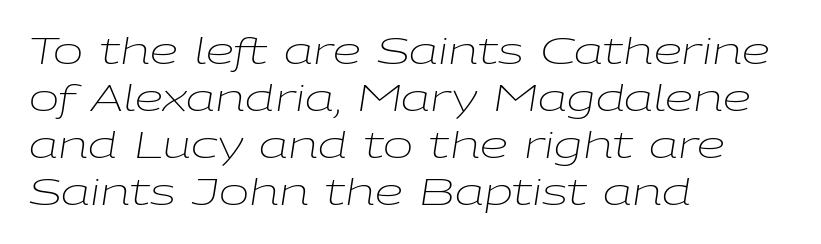
Q: Is the text bold? A: No.
Q: Is the text italic (slanted)? A: Yes, it leans right by about 9 degrees.
Q: Is the text underlined? A: No.
Q: How is the paragraph aligned? A: Left-aligned.
Q: Is the spacing between letters normal or unusually wide? A: Normal.
Q: Is the spacing between lines tight, normal or loose? A: Normal.
Q: Width (condensed, normal, or wide)? A: Wide.
Q: Stroke contrast? A: Low.
Q: x-height? A: Medium.
Q: Monospaced? A: No.
